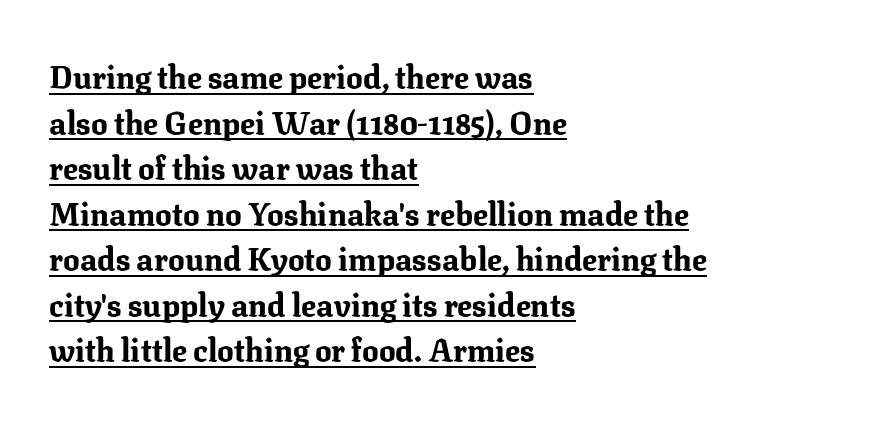
Q: Is the text bold? A: Yes.
Q: Is the text italic (slanted)? A: No, it is upright.
Q: Is the typeface a serif or a sans-serif typeface? A: Serif.
Q: Is the text underlined? A: Yes.
Q: How is the paragraph aligned? A: Left-aligned.
Q: Is the spacing between letters normal or unusually wide? A: Normal.
Q: Is the spacing between lines tight, normal or loose? A: Normal.
Q: Width (condensed, normal, or wide)? A: Normal.
Q: Stroke contrast? A: Medium.
Q: x-height? A: Medium.
Q: Monospaced? A: No.
